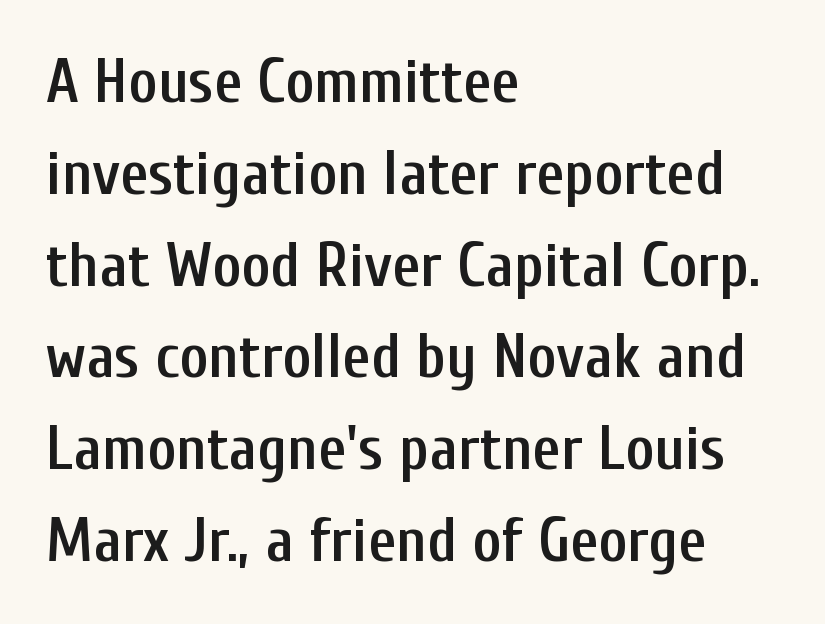
Q: Is the text bold? A: Semi-bold.
Q: Is the text italic (slanted)? A: No, it is upright.
Q: Is the typeface a serif or a sans-serif typeface? A: Sans-serif.
Q: Is the text underlined? A: No.
Q: How is the paragraph aligned? A: Left-aligned.
Q: Is the spacing between letters normal or unusually wide? A: Normal.
Q: Is the spacing between lines tight, normal or loose? A: Normal.
Q: Width (condensed, normal, or wide)? A: Condensed.
Q: Stroke contrast? A: Low.
Q: x-height? A: Medium.
Q: Monospaced? A: No.
